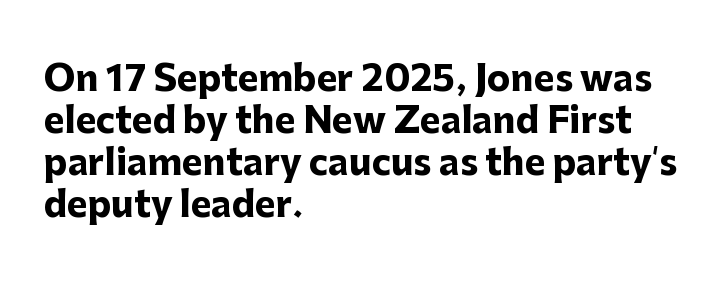
{"serif": "no", "italic": "no", "bold": "yes", "weight": "heavy", "width": "normal", "stroke_contrast": "low", "x_height": "medium", "monospaced": "no", "underline": "no", "align": "left", "line_spacing_ratio": 1.2, "letter_spacing": "normal", "letter_spacing_em": 0.0, "glyph_px": 35}
